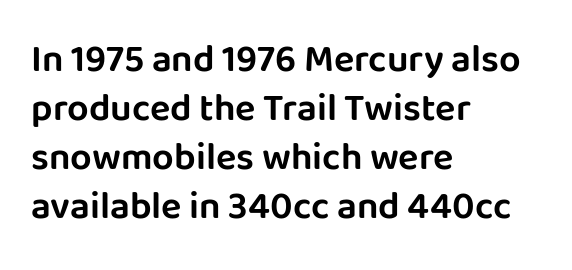
Q: Is the text italic (slanted)? A: No, it is upright.
Q: Is the typeface a serif or a sans-serif typeface? A: Sans-serif.
Q: Is the text underlined? A: No.
Q: How is the paragraph aligned? A: Left-aligned.
Q: Is the spacing between letters normal or unusually wide? A: Normal.
Q: Is the spacing between lines tight, normal or loose? A: Normal.
Q: Width (condensed, normal, or wide)? A: Normal.
Q: Stroke contrast? A: Low.
Q: x-height? A: Large.
Q: Monospaced? A: No.
